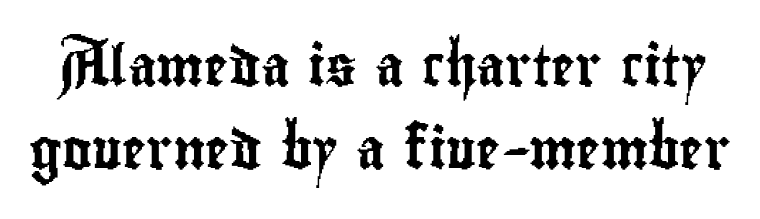
The image shows 40 px condensed sans-serif type, upright; set loose line spacing (2.08x), normal letter spacing, not underlined; low stroke contrast and a small x-height.
